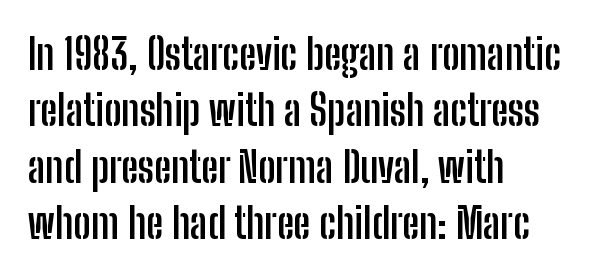
Q: Is the text bold? A: Yes.
Q: Is the text italic (slanted)? A: No, it is upright.
Q: Is the typeface a serif or a sans-serif typeface? A: Sans-serif.
Q: Is the text underlined? A: No.
Q: How is the paragraph aligned? A: Left-aligned.
Q: Is the spacing between letters normal or unusually wide? A: Normal.
Q: Is the spacing between lines tight, normal or loose? A: Normal.
Q: Width (condensed, normal, or wide)? A: Condensed.
Q: Stroke contrast? A: Low.
Q: x-height? A: Medium.
Q: Monospaced? A: No.
